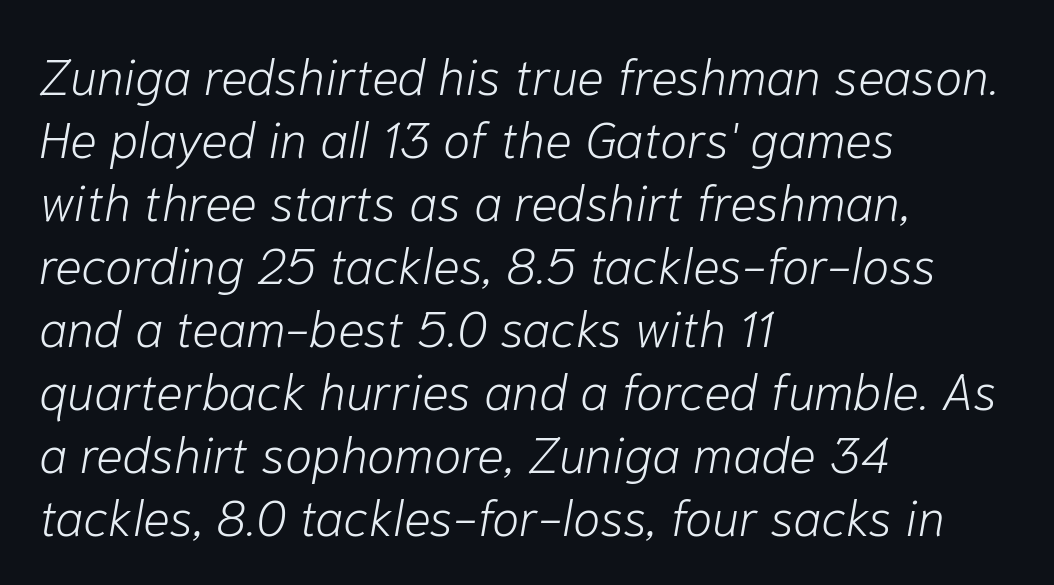
{"italic": "yes", "lean": "right", "slant_degrees": 10, "bold": "no", "weight": "light", "width": "normal", "stroke_contrast": "low", "x_height": "medium", "monospaced": "no", "underline": "no", "align": "left", "line_spacing": "normal", "line_spacing_ratio": 1.26, "letter_spacing": "normal", "letter_spacing_em": 0.0, "glyph_px": 50}
